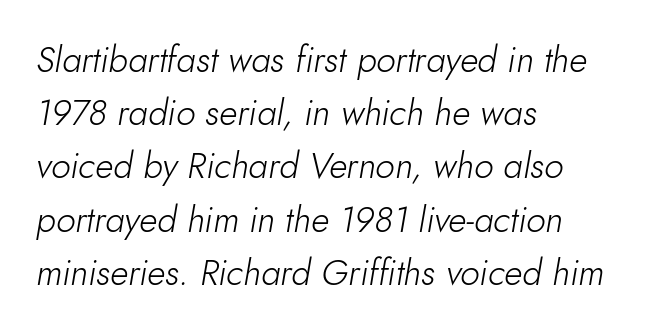
{"italic": "yes", "lean": "right", "slant_degrees": 10, "bold": "no", "weight": "light", "width": "normal", "stroke_contrast": "low", "x_height": "small", "monospaced": "no", "underline": "no", "align": "left", "line_spacing": "normal", "line_spacing_ratio": 1.52, "letter_spacing": "normal", "letter_spacing_em": 0.0, "glyph_px": 35}
